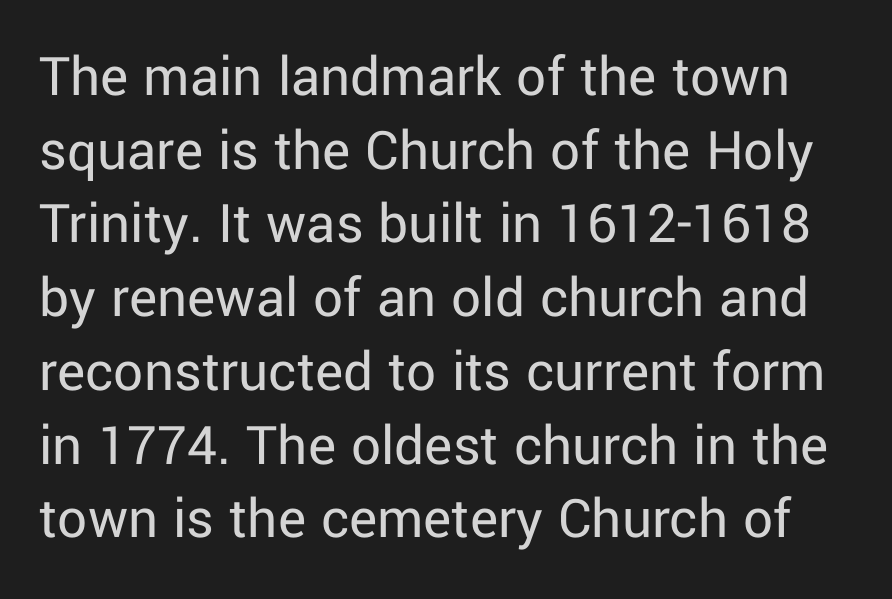
The image shows 59 px regular-weight sans-serif type, upright; set normal line spacing (1.25x), normal letter spacing, not underlined; low stroke contrast and a medium x-height.
